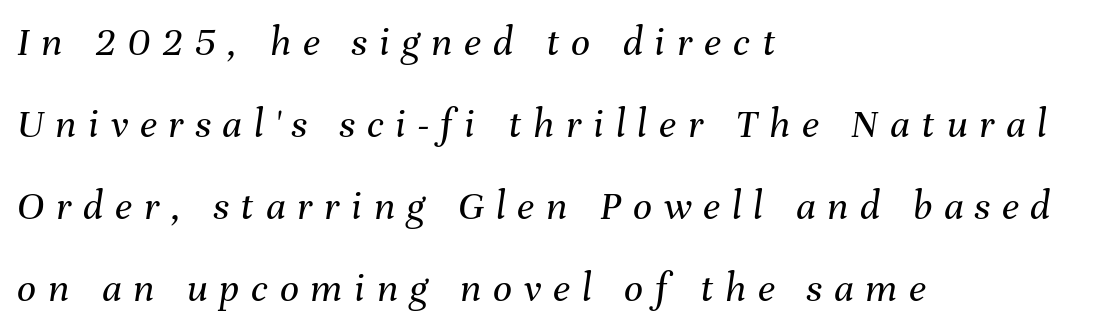
{"italic": "yes", "lean": "right", "slant_degrees": 8, "bold": "no", "weight": "regular", "width": "normal", "stroke_contrast": "medium", "x_height": "medium", "monospaced": "no", "underline": "no", "align": "left", "line_spacing": "loose", "line_spacing_ratio": 1.95, "letter_spacing": "wide", "letter_spacing_em": 0.28, "glyph_px": 42}
